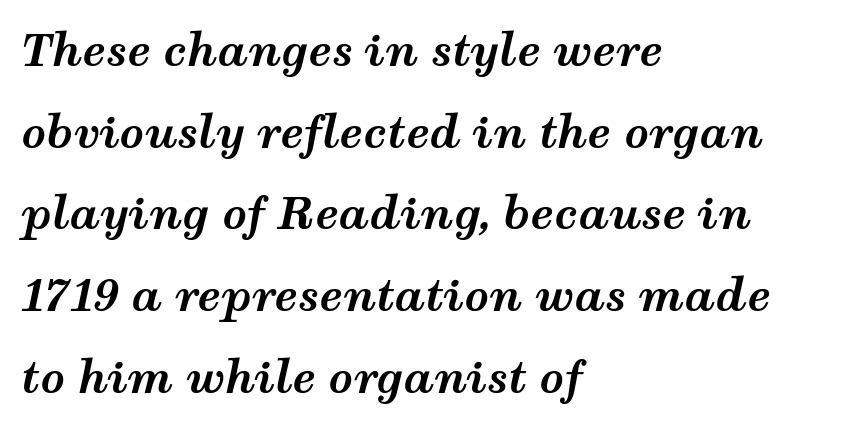
Q: Is the text bold? A: Yes.
Q: Is the text italic (slanted)? A: Yes, it leans right by about 12 degrees.
Q: Is the text underlined? A: No.
Q: How is the paragraph aligned? A: Left-aligned.
Q: Is the spacing between letters normal or unusually wide? A: Normal.
Q: Is the spacing between lines tight, normal or loose? A: Loose.
Q: Width (condensed, normal, or wide)? A: Wide.
Q: Stroke contrast? A: Medium.
Q: x-height? A: Medium.
Q: Monospaced? A: No.
